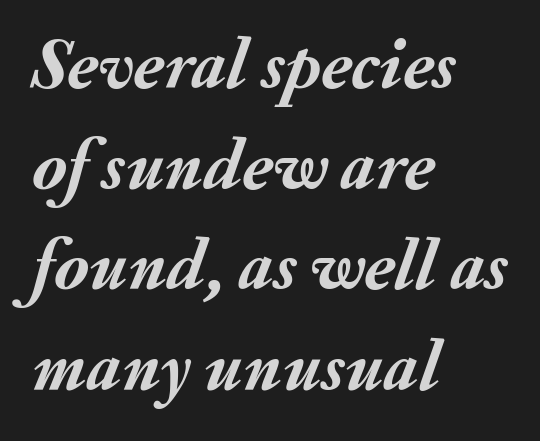
The image shows 73 px semibold type, italic (leaning right); set left-aligned, normal line spacing (1.38x), normal letter spacing, not underlined; medium stroke contrast and a small x-height.
